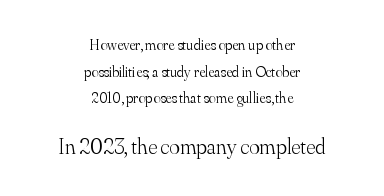
Q: Is the text bold? A: No.
Q: Is the text italic (slanted)? A: No, it is upright.
Q: Is the text underlined? A: No.
Q: How is the paragraph aligned? A: Centered.
Q: Is the spacing between letters normal or unusually wide? A: Normal.
Q: Which block of text is set in a larger size, the first (top) or the second (bottom)? A: The second (bottom) one.
